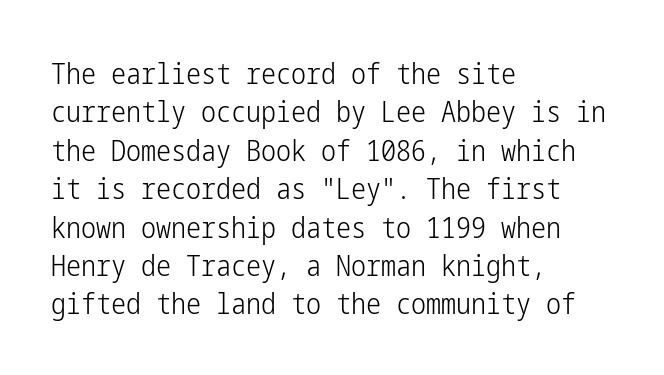
The letters stand upright; this is a roman face. A typesetter would label this face a sans. If you measured baseline to baseline, you'd find a middling distance. The letterforms sit shoulder to shoulder at normal distance. The passage is arranged the way most books set body copy — flush left.
